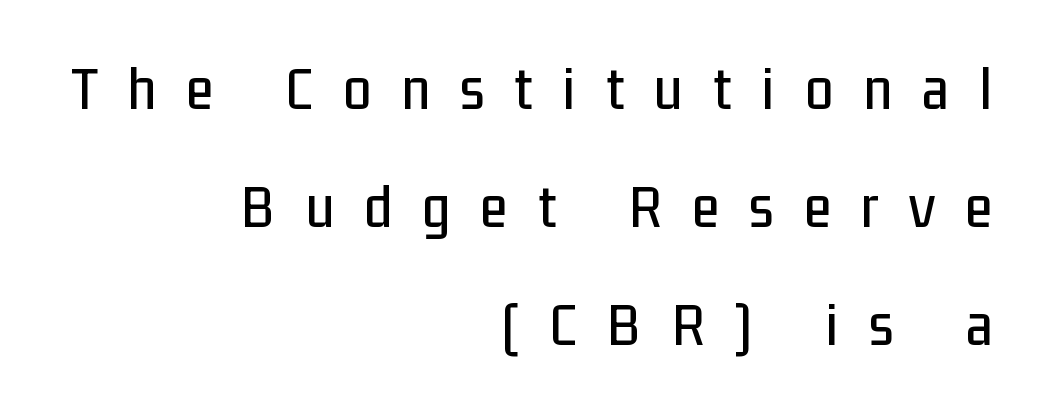
Style check: upright. Note: no serifs on the glyphs. Do the characters align in a grid? No, the font is proportional. Short note: letters widely spaced.
